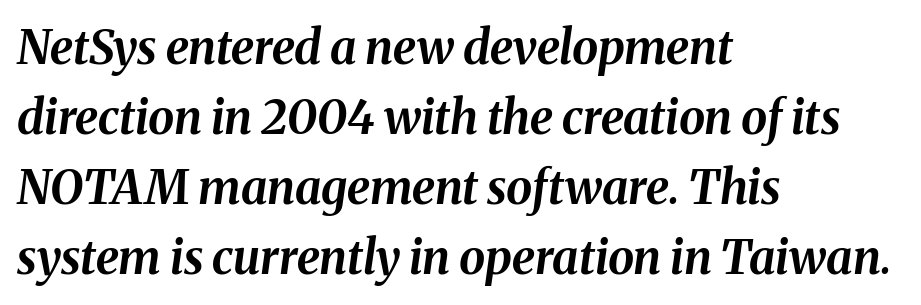
The image shows 47 px bold type, italic (leaning right); set left-aligned, normal line spacing (1.49x), normal letter spacing, not underlined; medium stroke contrast and a medium x-height.
